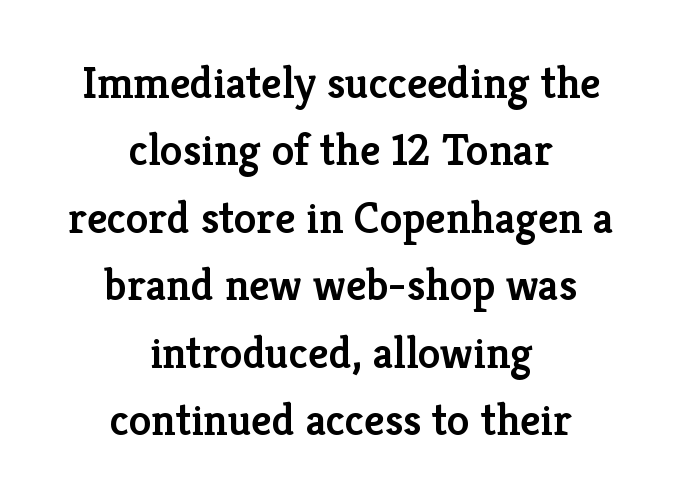
The image shows 45 px semibold serif type, upright; set centered, normal line spacing (1.5x), normal letter spacing, not underlined; low stroke contrast and a medium x-height.
